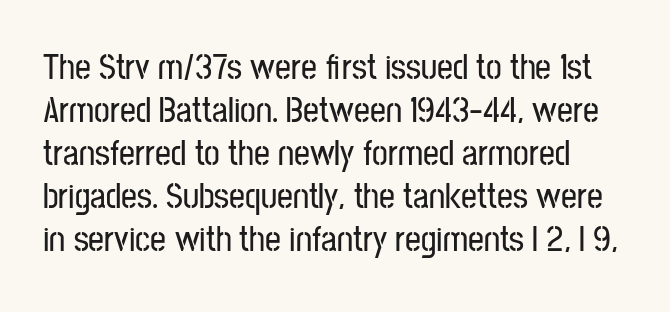
Q: Is the text italic (slanted)? A: No, it is upright.
Q: Is the typeface a serif or a sans-serif typeface? A: Sans-serif.
Q: Is the text underlined? A: No.
Q: Is the spacing between letters normal or unusually wide? A: Normal.
Q: Width (condensed, normal, or wide)? A: Condensed.
Q: Stroke contrast? A: Low.
Q: x-height? A: Medium.
Q: Monospaced? A: No.
